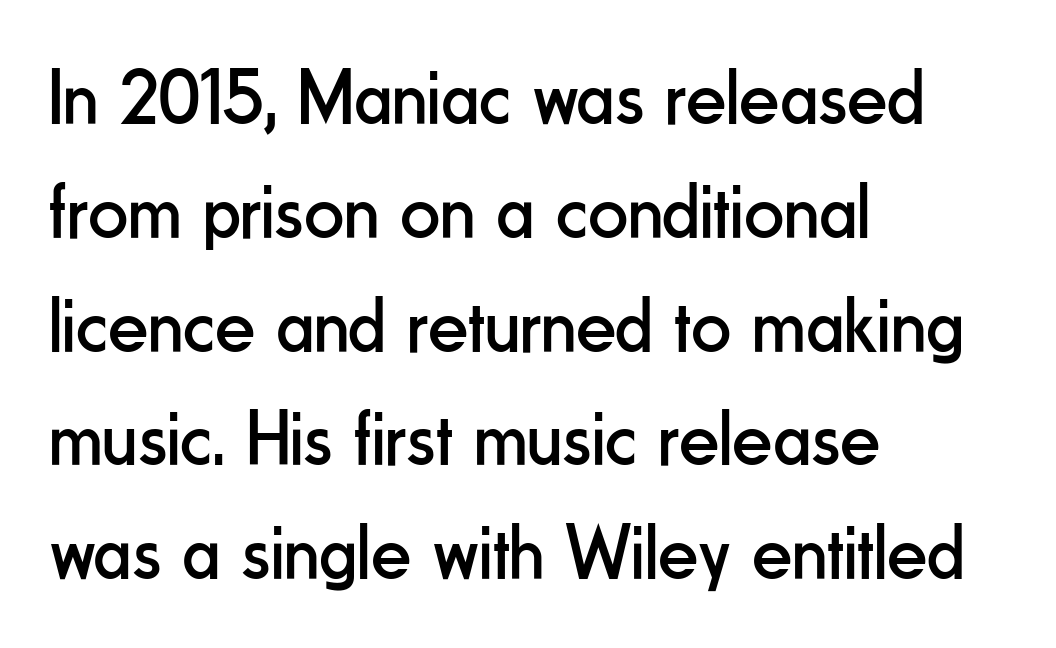
Upright lettering throughout. The letters carry no serifs — their stems end cleanly without finishing strokes. Honestly, the letter spacing is just normal — you wouldn't notice it. Check under the words: just untouched page.
